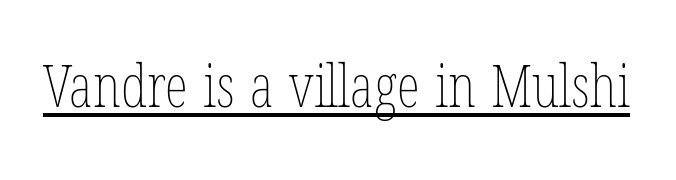
{"italic": "no", "bold": "no", "weight": "thin", "width": "condensed", "stroke_contrast": "low", "x_height": "medium", "monospaced": "no", "underline": "yes", "letter_spacing": "normal", "letter_spacing_em": 0.0, "glyph_px": 59}
